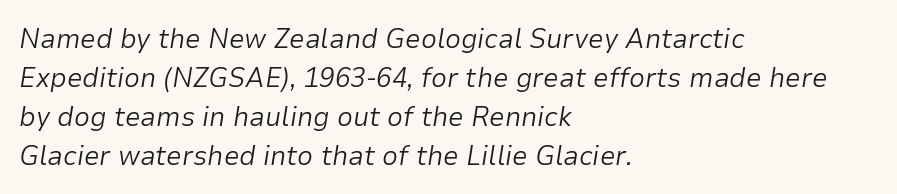
This reads as an unemphasized weight, regular at the heaviest. You could call the tracking neutral — neither tight nor loose. Beneath every word, the page is bare. This is oblique type, the kind used for emphasis or titles.
